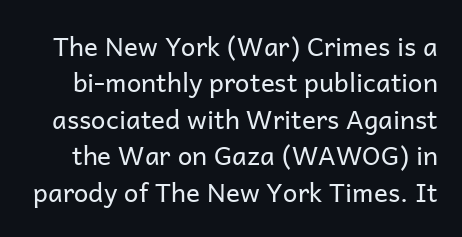
The image shows 26 px text type, upright; set normal line spacing (1.4x), normal letter spacing, not underlined.
